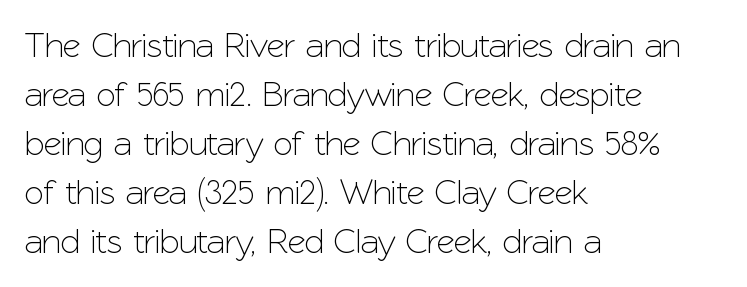
Nope, not italic — everything's standing straight. In terms of leading, this rendering sits right in the middle. Lines of text with bare space underneath. Each letter's strokes conclude bluntly, with no projecting serifs. Casual observation: everything's shoved over to the left. Character widths vary here, with narrow letters taking less room than wide ones.
